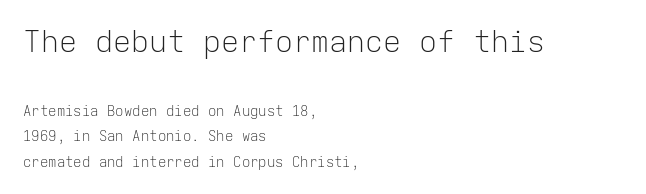
The image shows 30 px light sans-serif type, upright, monospaced; set left-aligned, line spacing 1.82x, normal letter spacing, not underlined; the first (top) block is 2.14x larger; low stroke contrast and a medium x-height.
